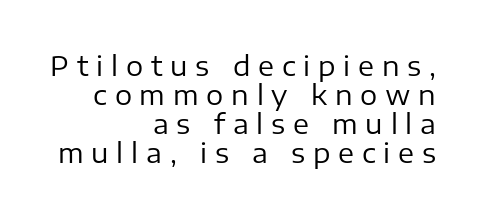
The type is letterspaced generously, with wide tracking. The strokes are not fattened; the text isn't bold. This is the regular roman posture of the typeface. Decoration check: the copy has no underline. Closely set lines give the paragraph a compact silhouette. If you drew a ruler down the right edge, every line would touch it.
